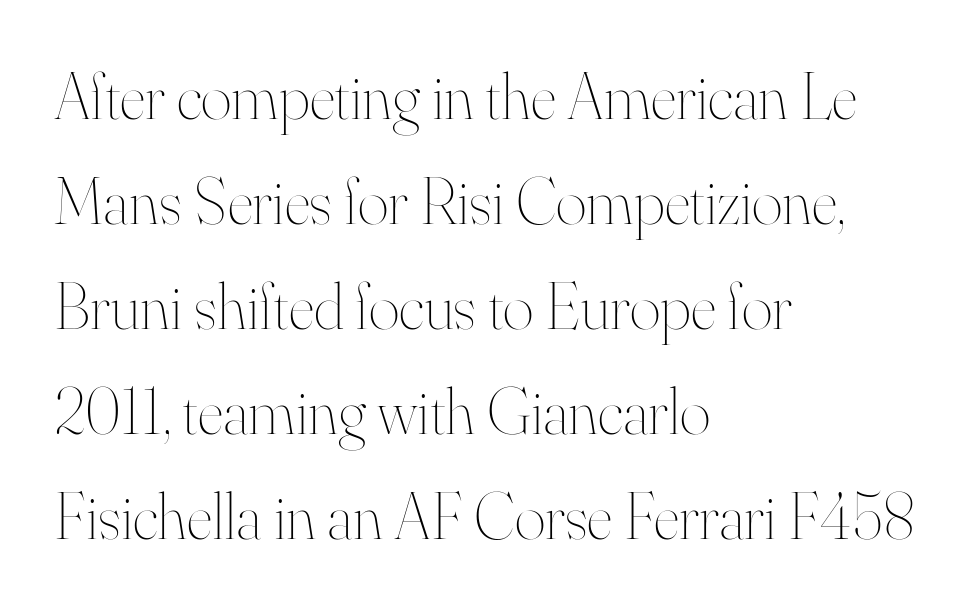
The image shows 66 px thin type, upright; set left-aligned, normal line spacing (1.59x), normal letter spacing, not underlined; high stroke contrast and a small x-height.
